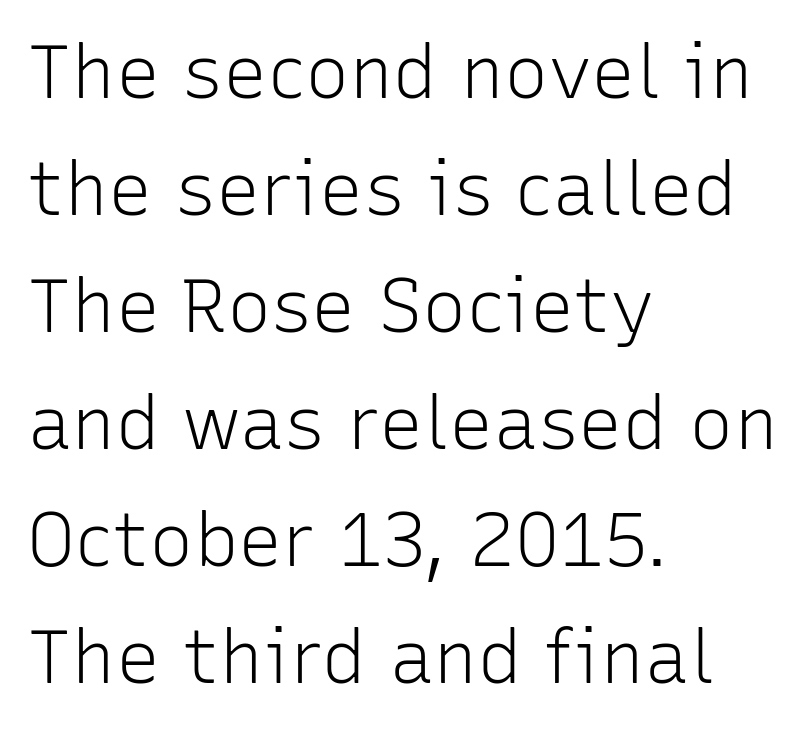
The image shows 74 px light sans-serif type, upright; set left-aligned, normal line spacing (1.58x), normal letter spacing, not underlined; low stroke contrast and a medium x-height.
